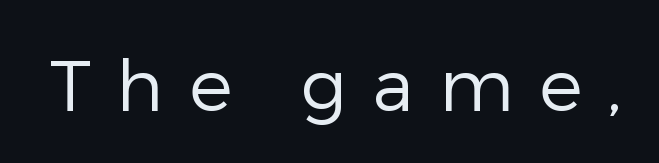
Q: Is the text bold? A: No.
Q: Is the text italic (slanted)? A: No, it is upright.
Q: Is the typeface a serif or a sans-serif typeface? A: Sans-serif.
Q: Is the text underlined? A: No.
Q: Is the spacing between letters normal or unusually wide? A: Unusually wide.
Q: Width (condensed, normal, or wide)? A: Normal.
Q: Stroke contrast? A: Low.
Q: x-height? A: Medium.
Q: Monospaced? A: No.
